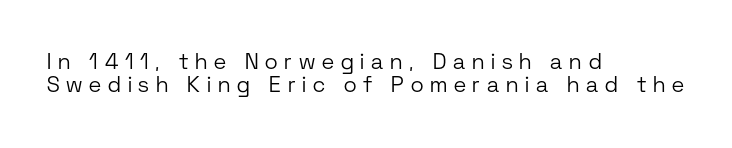
The image shows 22 px text type, upright; set left-aligned, tight line spacing (1.06x), unusually wide letter spacing (+0.31 em), not underlined.
